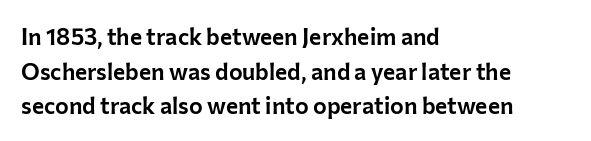
Q: Is the text italic (slanted)? A: No, it is upright.
Q: Is the text underlined? A: No.
Q: How is the paragraph aligned? A: Left-aligned.
Q: Is the spacing between letters normal or unusually wide? A: Normal.
Q: Is the spacing between lines tight, normal or loose? A: Normal.
